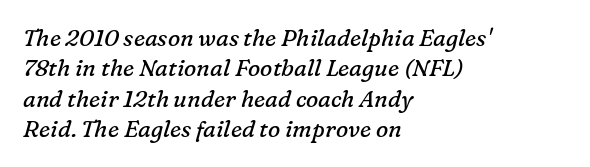
Q: Is the text bold? A: No.
Q: Is the text italic (slanted)? A: Yes, it leans right by about 16 degrees.
Q: Is the text underlined? A: No.
Q: How is the paragraph aligned? A: Left-aligned.
Q: Is the spacing between letters normal or unusually wide? A: Normal.
Q: Is the spacing between lines tight, normal or loose? A: Normal.
